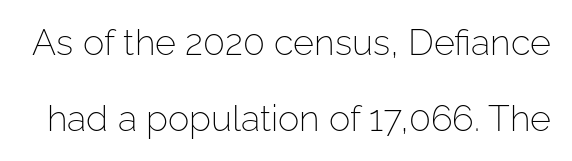
The image shows 36 px light sans-serif type, upright; set loose line spacing (2.11x), normal letter spacing, not underlined; low stroke contrast and a medium x-height.
